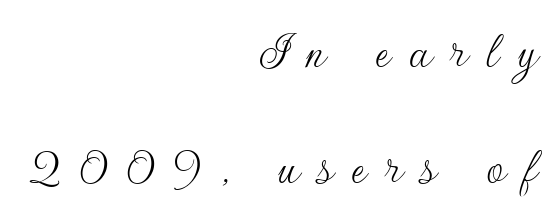
The image shows 55 px thin sans-serif type; set right-aligned, loose line spacing (2.11x), unusually wide letter spacing (+0.34 em), not underlined; low stroke contrast and a small x-height.
